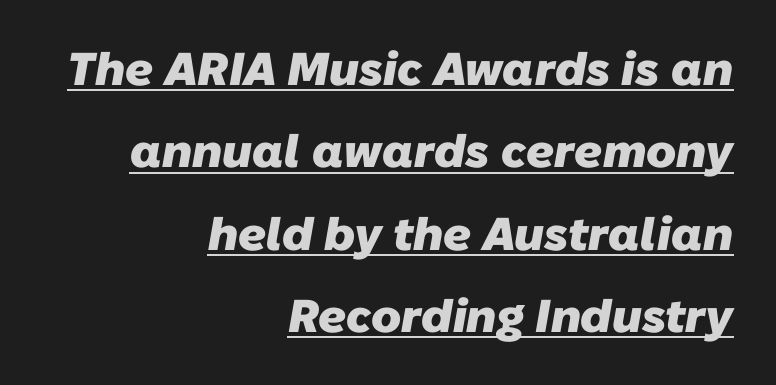
Q: Is the text bold? A: Yes.
Q: Is the typeface a serif or a sans-serif typeface? A: Sans-serif.
Q: Is the text underlined? A: Yes.
Q: How is the paragraph aligned? A: Right-aligned.
Q: Is the spacing between letters normal or unusually wide? A: Normal.
Q: Width (condensed, normal, or wide)? A: Normal.
Q: Stroke contrast? A: Low.
Q: x-height? A: Medium.
Q: Monospaced? A: No.
